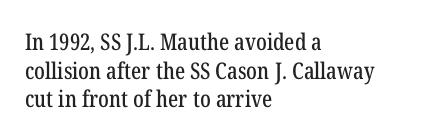
Quick note: not italic, upright. The letters sit at their default tracking, neither squeezed nor spread. The space between consecutive lines is moderate. This sample is left-justified, so line endings fall wherever the words run out. The string is rendered with underlining switched off.
